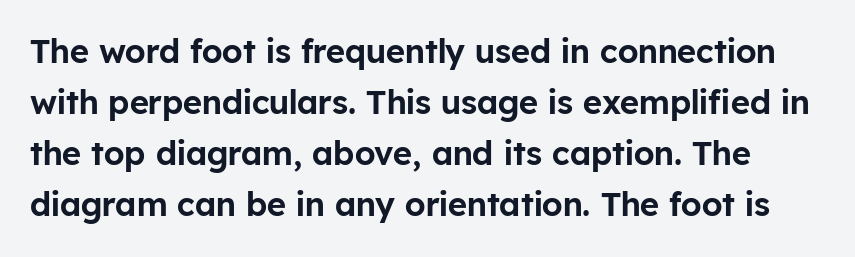
These lines are rendered in a variable-pitch font. Compared with typical paragraphs, the rows here are spaced about the same. The typeface chosen for these lines omits serifs. Italic? Not at all — the glyphs are vertical. Bare-footed words on every line. The letters sit at their default tracking, neither squeezed nor spread.
